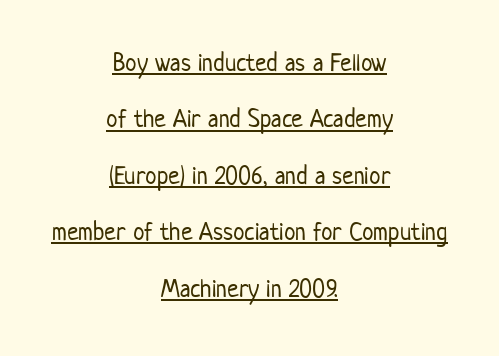
{"italic": "no", "bold": "no", "underline": "yes", "align": "center", "line_spacing": "loose", "line_spacing_ratio": 2.17, "letter_spacing": "normal", "letter_spacing_em": 0.0, "glyph_px": 26}
